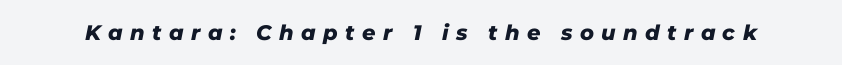
The typesetting leans heavy: a genuine bold. Underline: absent. The horizontal fit of the characters is loose and conspicuously gappy. Slanted lettering throughout.
